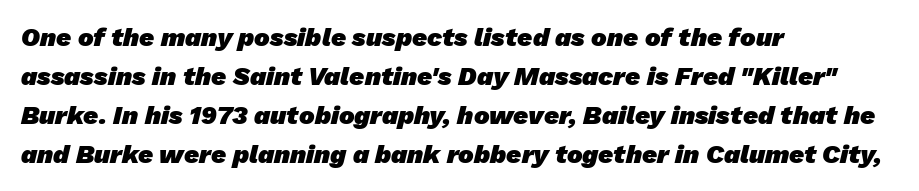
Q: Is the text bold? A: Yes.
Q: Is the text underlined? A: No.
Q: How is the paragraph aligned? A: Left-aligned.
Q: Is the spacing between letters normal or unusually wide? A: Normal.
Q: Is the spacing between lines tight, normal or loose? A: Normal.
